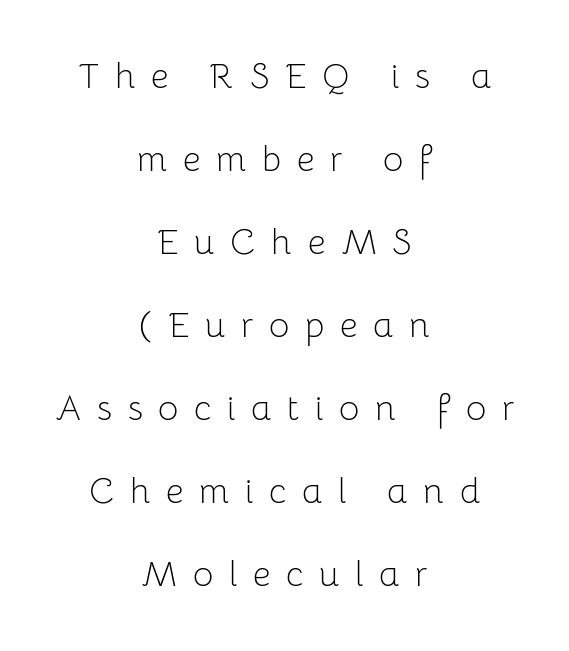
Q: Is the text bold? A: No.
Q: Is the text italic (slanted)? A: No, it is upright.
Q: Is the typeface a serif or a sans-serif typeface? A: Sans-serif.
Q: Is the text underlined? A: No.
Q: How is the paragraph aligned? A: Centered.
Q: Is the spacing between letters normal or unusually wide? A: Unusually wide.
Q: Is the spacing between lines tight, normal or loose? A: Loose.
Q: Width (condensed, normal, or wide)? A: Normal.
Q: Stroke contrast? A: Low.
Q: x-height? A: Medium.
Q: Monospaced? A: No.
